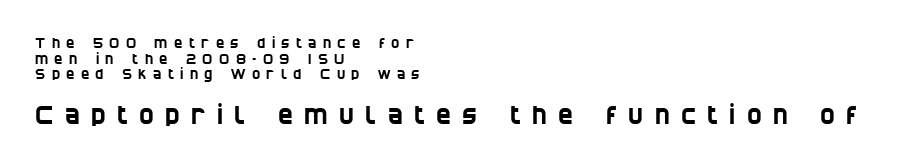
No word sits above an underline. Larger block? The one below; the one above is distinctly smaller. There is plenty of visible air inserted between adjacent glyphs. The lines are quadded left.
